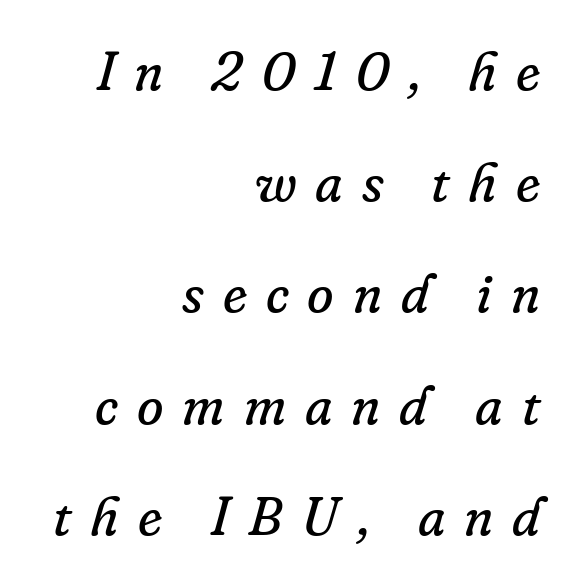
Each word looks stretched out because of the extra space between its letters. Leftover space on each line is placed entirely before the opening word. Stroke terminals: seriffed. Italic: yes, the glyphs are oblique. The letters look calm and open, with moderate or lighter stems. Beneath every word, the page is bare.
